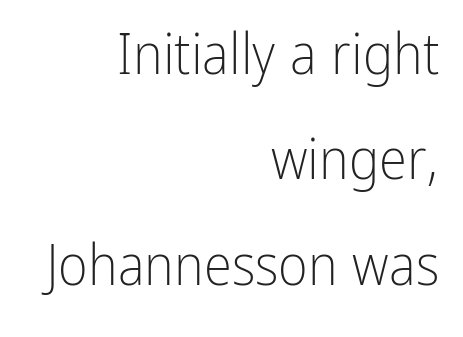
In terms of posture, this sample is upright. The letters advance in unequal steps, a hallmark of proportional type. Visually the block forms a straight wall on the right and a jagged coastline on the left. Words float on clear page, feet unadorned. Heaviness? Minimal to ordinary, like unemphasized prose.
